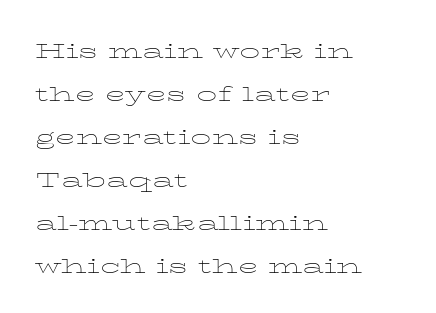
{"italic": "no", "bold": "no", "underline": "no", "align": "left", "line_spacing": "normal", "line_spacing_ratio": 1.59, "letter_spacing": "normal", "letter_spacing_em": 0.0, "glyph_px": 27}
